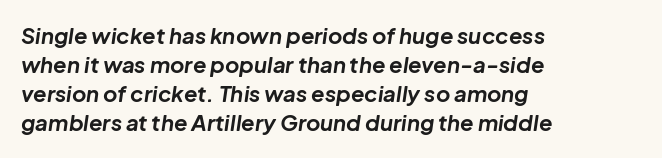
{"italic": "yes", "lean": "right", "slant_degrees": 8, "bold": "yes", "underline": "no", "align": "left", "line_spacing": "normal", "line_spacing_ratio": 1.32, "letter_spacing": "normal", "letter_spacing_em": 0.0, "glyph_px": 22}
